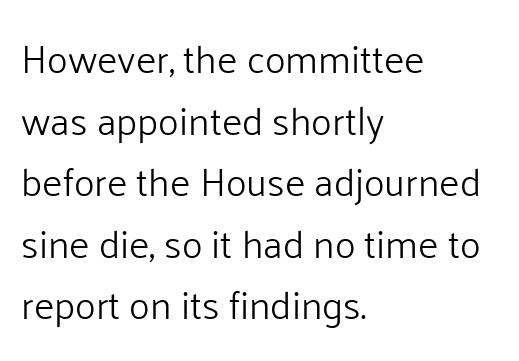
The image shows 39 px light sans-serif type, upright; set left-aligned, normal line spacing (1.58x), normal letter spacing, not underlined; low stroke contrast and a medium x-height.
